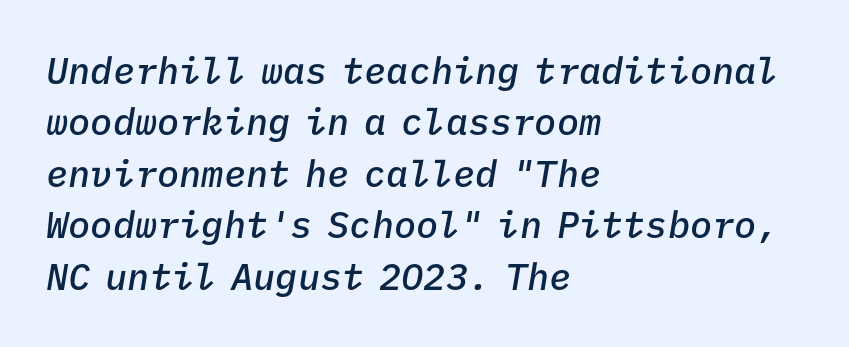
Q: Is the text bold? A: Semi-bold.
Q: Is the text italic (slanted)? A: Yes, it leans right by about 9 degrees.
Q: Is the text underlined? A: No.
Q: How is the paragraph aligned? A: Left-aligned.
Q: Is the spacing between letters normal or unusually wide? A: Normal.
Q: Is the spacing between lines tight, normal or loose? A: Normal.
Q: Width (condensed, normal, or wide)? A: Normal.
Q: Stroke contrast? A: Low.
Q: x-height? A: Medium.
Q: Monospaced? A: Yes.
